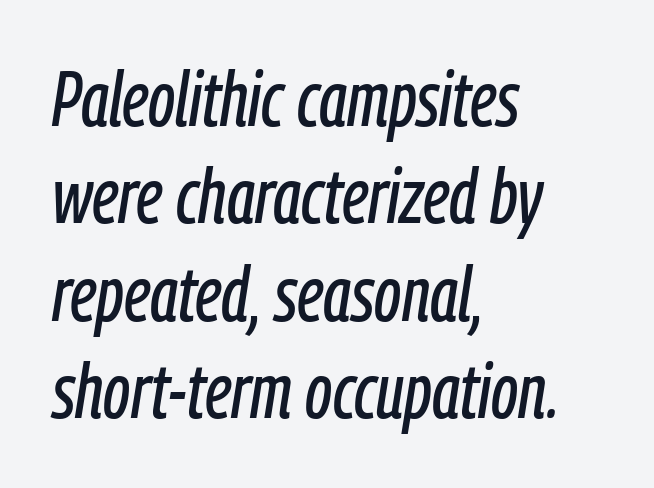
{"italic": "yes", "lean": "right", "slant_degrees": 9, "width": "condensed", "stroke_contrast": "low", "x_height": "medium", "monospaced": "no", "underline": "no", "align": "left", "line_spacing": "normal", "line_spacing_ratio": 1.28, "letter_spacing": "normal", "letter_spacing_em": 0.0, "glyph_px": 76}
